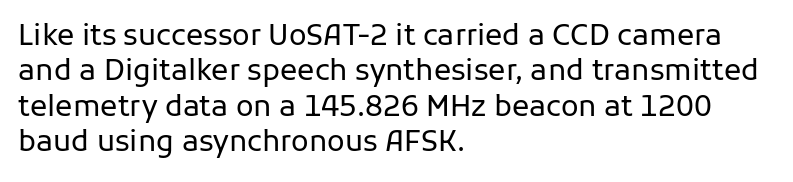
Q: Is the text bold? A: No.
Q: Is the text italic (slanted)? A: No, it is upright.
Q: Is the typeface a serif or a sans-serif typeface? A: Sans-serif.
Q: Is the text underlined? A: No.
Q: How is the paragraph aligned? A: Left-aligned.
Q: Is the spacing between letters normal or unusually wide? A: Normal.
Q: Width (condensed, normal, or wide)? A: Normal.
Q: Stroke contrast? A: Low.
Q: x-height? A: Medium.
Q: Monospaced? A: No.
